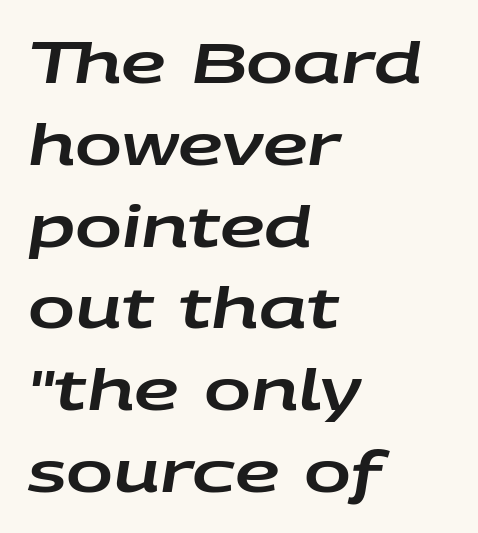
{"italic": "yes", "lean": "right", "slant_degrees": 9, "width": "wide", "stroke_contrast": "low", "x_height": "large", "monospaced": "no", "underline": "no", "align": "left", "line_spacing": "normal", "line_spacing_ratio": 1.46, "letter_spacing": "normal", "letter_spacing_em": 0.0, "glyph_px": 56}
